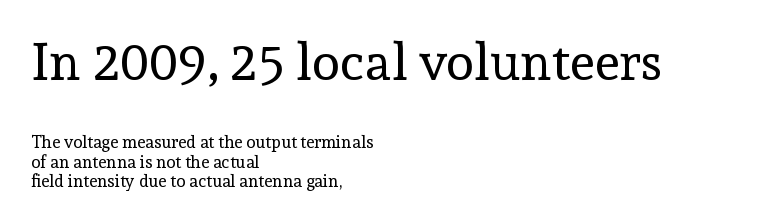
Does the leading feel generous? Not at all — it's pinched. Do the characters align in a grid? No, the font is proportional. The paragraph shown leans on its left margin. Glance below the letters and you will spot only blank space. Compare the two chunks: the upper has the greater cap height. Words appear dense and cohesive because spacing is normal.
